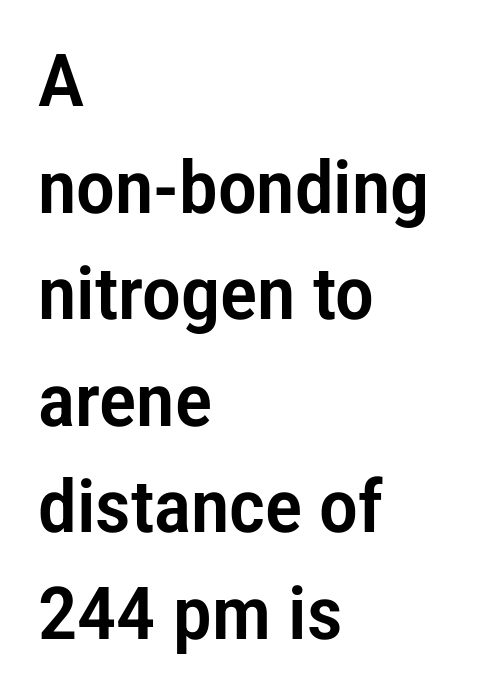
The image shows 73 px condensed sans-serif type, upright; set left-aligned, normal line spacing (1.46x), normal letter spacing, not underlined; low stroke contrast and a medium x-height.
